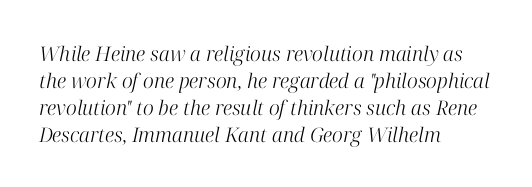
The axis of the letterforms is tilted away from vertical. Standard letterfit; no display-style spreading of the glyphs. This sample keeps an unexceptional amount of space between lines. The typesetting does not lean heavy: it is not bold. The specimen omits any rule beneath the text block's lines.
